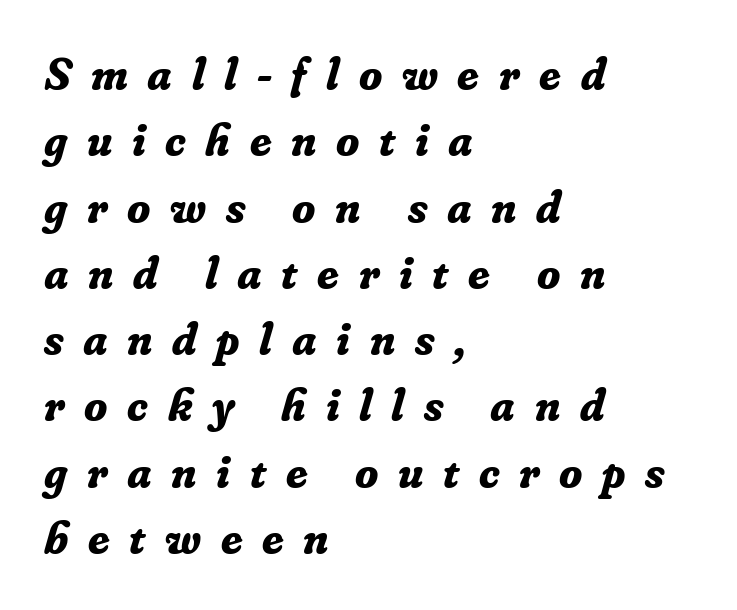
The image shows 47 px bold serif type, italic (leaning right); set left-aligned, normal line spacing (1.41x), unusually wide letter spacing (+0.42 em), not underlined; low stroke contrast and a small x-height.
